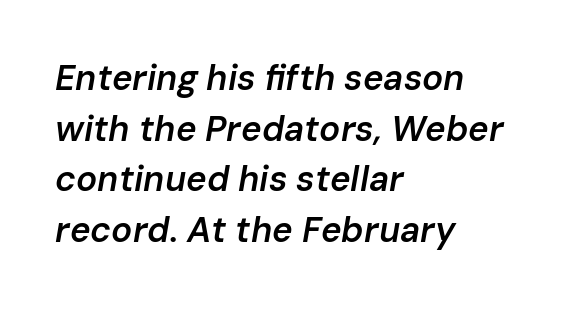
{"italic": "yes", "lean": "right", "slant_degrees": 10, "bold": "semi", "weight": "semibold", "width": "normal", "stroke_contrast": "low", "x_height": "medium", "monospaced": "no", "underline": "no", "align": "left", "line_spacing": "normal", "line_spacing_ratio": 1.45, "letter_spacing": "normal", "letter_spacing_em": 0.0, "glyph_px": 35}
